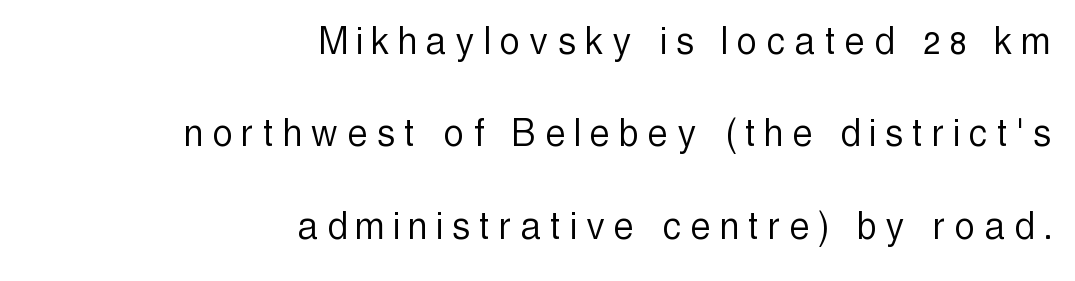
{"serif": "no", "italic": "no", "bold": "no", "weight": "light", "width": "condensed", "x_height": "medium", "monospaced": "no", "underline": "no", "align": "right", "line_spacing": "loose", "line_spacing_ratio": 2.1, "letter_spacing": "wide", "letter_spacing_em": 0.23, "glyph_px": 44}
